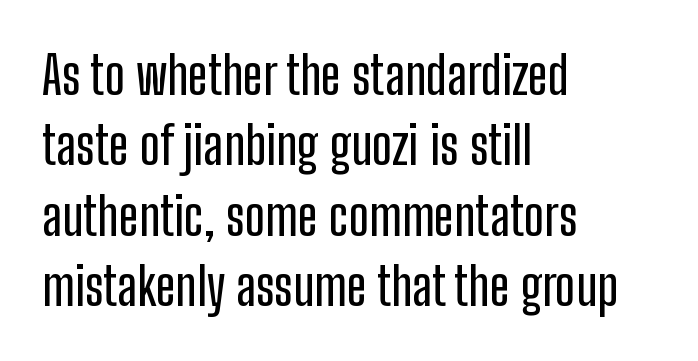
{"serif": "no", "italic": "no", "width": "condensed", "stroke_contrast": "low", "x_height": "medium", "monospaced": "no", "underline": "no", "align": "left", "line_spacing": "normal", "line_spacing_ratio": 1.33, "letter_spacing": "normal", "letter_spacing_em": 0.0, "glyph_px": 53}
